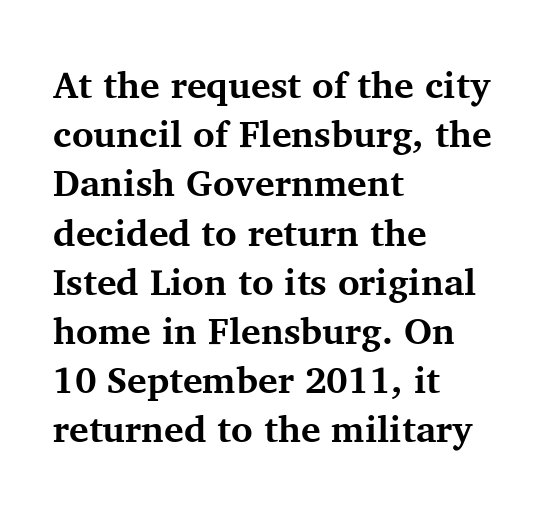
Honestly, there is no underline to notice here at all. This sample is left-justified, so line endings fall wherever the words run out. Unlike a clean sans, this face finishes its strokes with serifs. A roman cut, with each character standing at attention. Line spacing here is normal. The glyphs have the mass of a bold cut.
